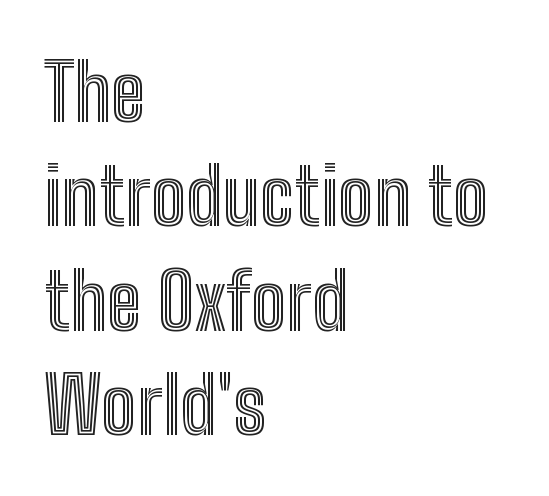
The image shows 79 px condensed type, upright; set left-aligned, normal line spacing (1.32x), normal letter spacing, not underlined; a medium x-height.
